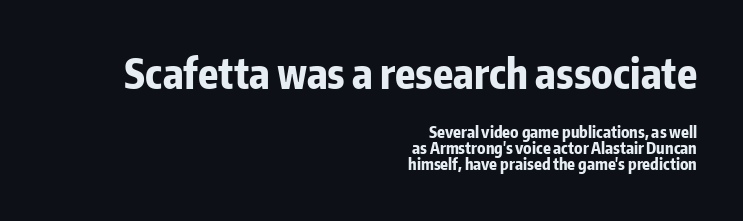
The image shows 41 px bold, condensed sans-serif type, upright; set right-aligned, tight line spacing (1.02x), normal letter spacing, not underlined; the first (top) block is 2.56x larger; low stroke contrast and a medium x-height.
